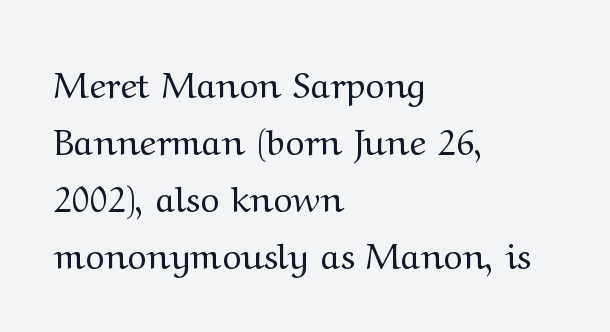
Q: Is the text bold? A: No.
Q: Is the text italic (slanted)? A: No, it is upright.
Q: Is the typeface a serif or a sans-serif typeface? A: Serif.
Q: Is the text underlined? A: No.
Q: How is the paragraph aligned? A: Left-aligned.
Q: Is the spacing between letters normal or unusually wide? A: Normal.
Q: Is the spacing between lines tight, normal or loose? A: Normal.
Q: Width (condensed, normal, or wide)? A: Wide.
Q: Stroke contrast? A: Medium.
Q: x-height? A: Medium.
Q: Monospaced? A: No.
